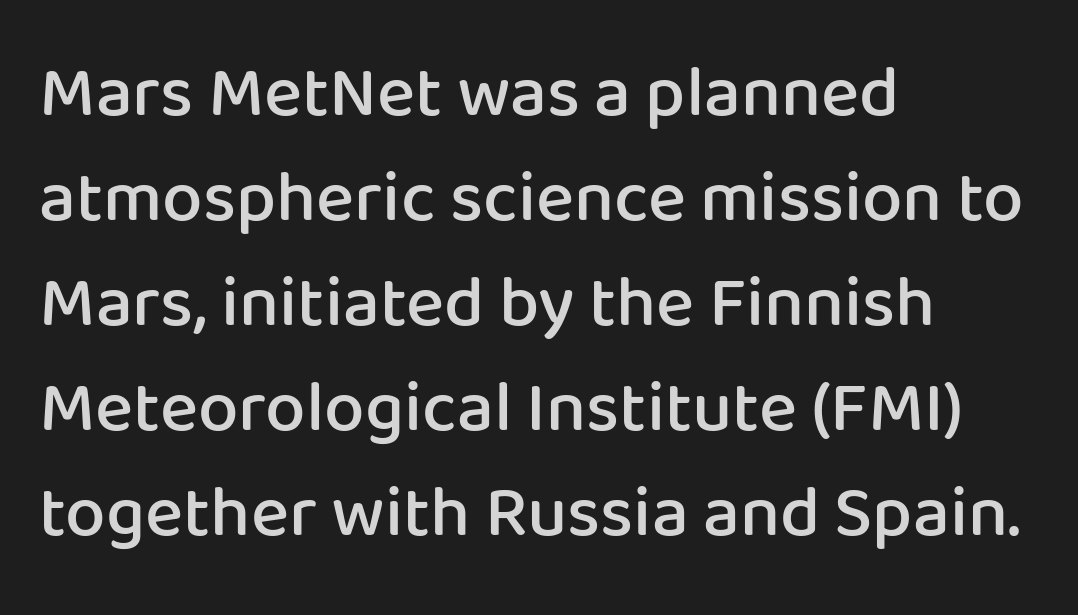
Q: Is the text bold? A: Semi-bold.
Q: Is the text italic (slanted)? A: No, it is upright.
Q: Is the typeface a serif or a sans-serif typeface? A: Sans-serif.
Q: Is the text underlined? A: No.
Q: How is the paragraph aligned? A: Left-aligned.
Q: Is the spacing between letters normal or unusually wide? A: Normal.
Q: Is the spacing between lines tight, normal or loose? A: Normal.
Q: Width (condensed, normal, or wide)? A: Normal.
Q: Stroke contrast? A: Low.
Q: x-height? A: Medium.
Q: Monospaced? A: No.
